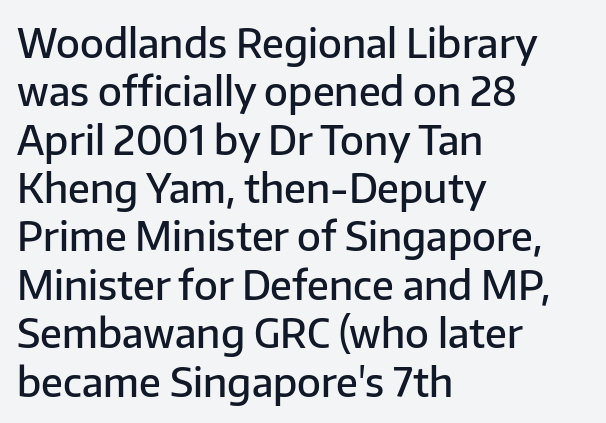
{"serif": "no", "italic": "no", "bold": "semi", "weight": "semibold", "width": "normal", "stroke_contrast": "low", "x_height": "medium", "monospaced": "no", "underline": "no", "align": "left", "line_spacing_ratio": 1.24, "letter_spacing": "normal", "letter_spacing_em": 0.0, "glyph_px": 39}
